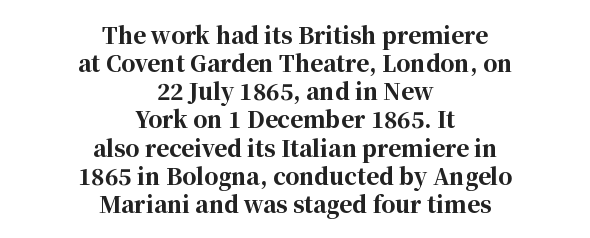
The image shows 22 px bold type, upright; set centered, normal line spacing (1.28x), normal letter spacing, not underlined.
